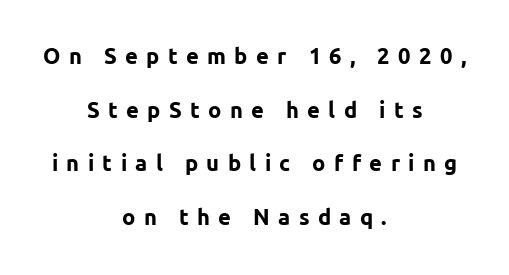
{"italic": "no", "bold": "yes", "underline": "no", "align": "center", "line_spacing": "loose", "line_spacing_ratio": 2.44, "letter_spacing": "wide", "letter_spacing_em": 0.38, "glyph_px": 22}
